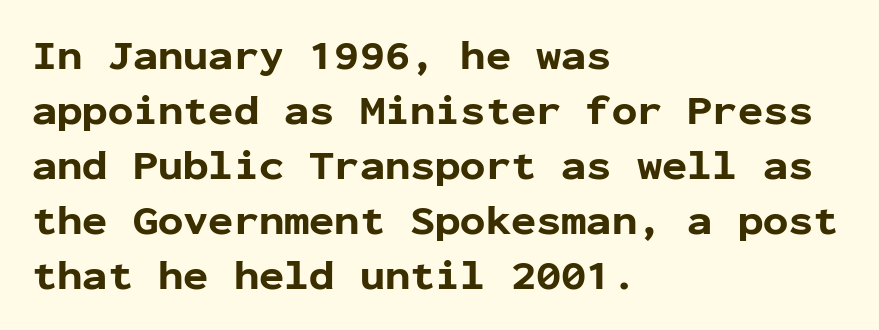
The font family rendered here belongs to the sans-serif group. The typesetter chose a ragged-right arrangement here. Ascenders rise straight up at ninety degrees. On the weight axis this lands at bold, roughly 700. Descenders hang freely into open space. Monospaced: the letters line up in strict vertical columns.
